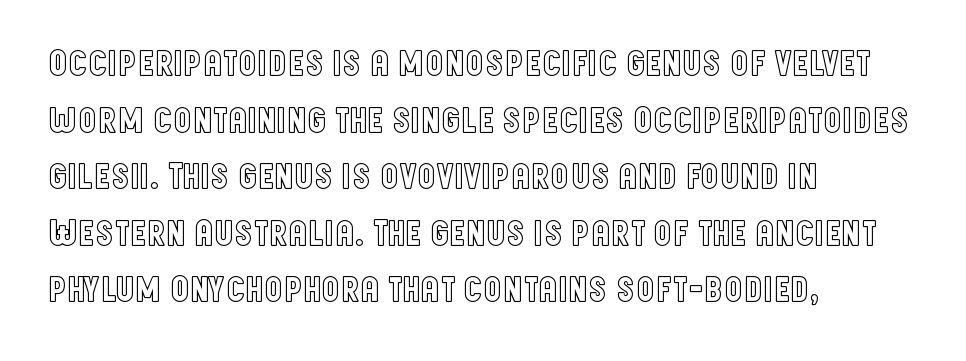
The image shows 37 px condensed type, upright; set left-aligned, normal line spacing (1.53x), normal letter spacing, not underlined; a large x-height.
